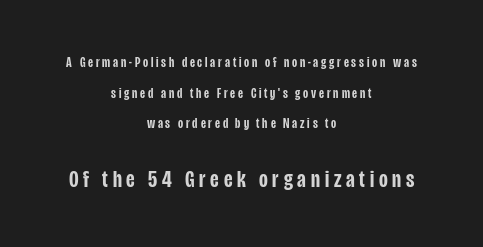
{"italic": "no", "bold": "semi", "underline": "no", "align": "center", "line_spacing": "loose", "line_spacing_ratio": 2.18, "letter_spacing": "wide", "letter_spacing_em": 0.2, "larger_block": "second", "size_ratio": 1.71, "glyph_px": 24}
